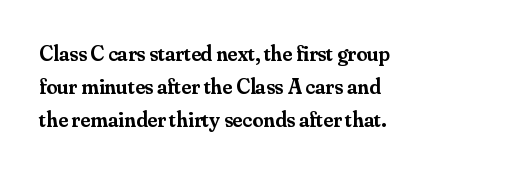
{"italic": "no", "bold": "semi", "underline": "no", "align": "left", "line_spacing": "normal", "line_spacing_ratio": 1.5, "letter_spacing": "normal", "letter_spacing_em": 0.0, "glyph_px": 22}
